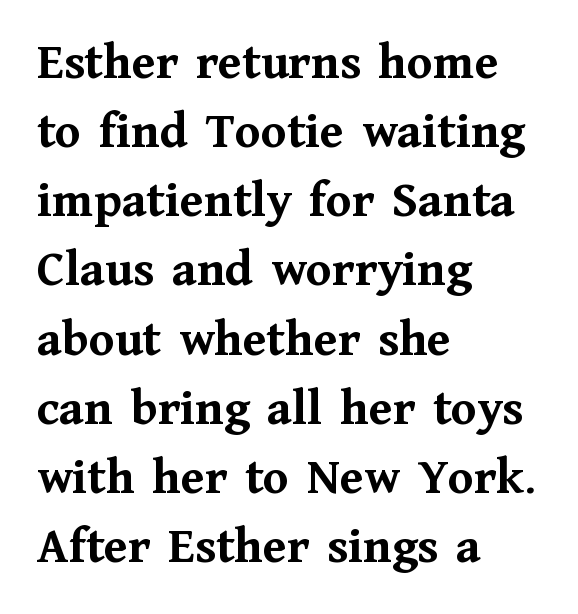
Q: Is the text bold? A: Yes.
Q: Is the text italic (slanted)? A: No, it is upright.
Q: Is the typeface a serif or a sans-serif typeface? A: Serif.
Q: Is the text underlined? A: No.
Q: How is the paragraph aligned? A: Left-aligned.
Q: Is the spacing between letters normal or unusually wide? A: Normal.
Q: Is the spacing between lines tight, normal or loose? A: Normal.
Q: Width (condensed, normal, or wide)? A: Normal.
Q: Stroke contrast? A: Medium.
Q: x-height? A: Medium.
Q: Monospaced? A: No.
